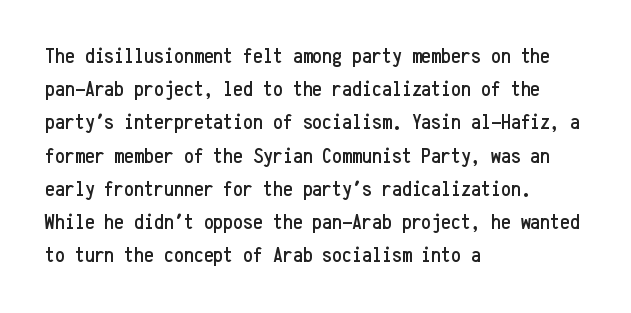
These lines keep a tight, regular rhythm from letter to letter. Vertical spacing — default. No word sits above an underline. The setting favours the left margin, as ordinary paragraphs usually do. The font's upright variant was chosen for this text.
